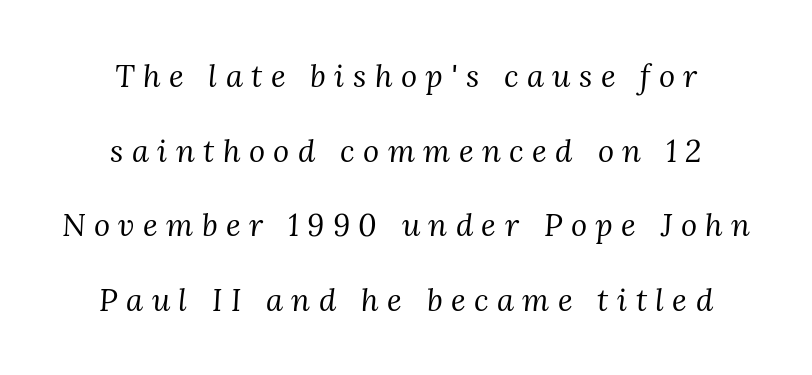
{"serif": "yes", "italic": "yes", "lean": "right", "slant_degrees": 3, "bold": "no", "weight": "regular", "width": "normal", "stroke_contrast": "medium", "x_height": "medium", "monospaced": "no", "underline": "no", "align": "center", "line_spacing": "loose", "line_spacing_ratio": 2.41, "letter_spacing": "wide", "letter_spacing_em": 0.27, "glyph_px": 31}
